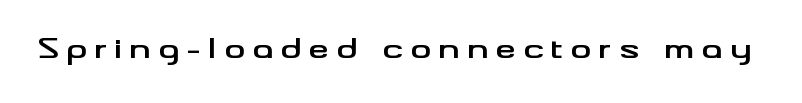
Q: Is the text bold? A: Yes.
Q: Is the text italic (slanted)? A: No, it is upright.
Q: Is the text underlined? A: No.
Q: Is the spacing between letters normal or unusually wide? A: Unusually wide.
